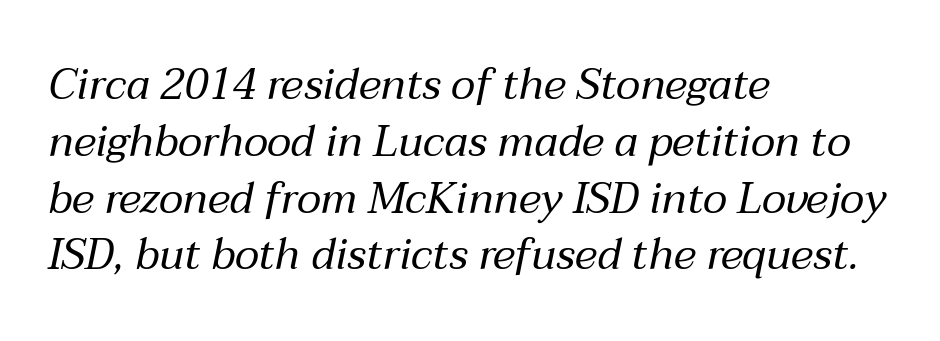
{"italic": "yes", "lean": "right", "slant_degrees": 12, "bold": "no", "weight": "regular", "width": "normal", "stroke_contrast": "medium", "x_height": "medium", "monospaced": "no", "underline": "no", "align": "left", "line_spacing": "normal", "line_spacing_ratio": 1.32, "letter_spacing": "normal", "letter_spacing_em": 0.0, "glyph_px": 43}
